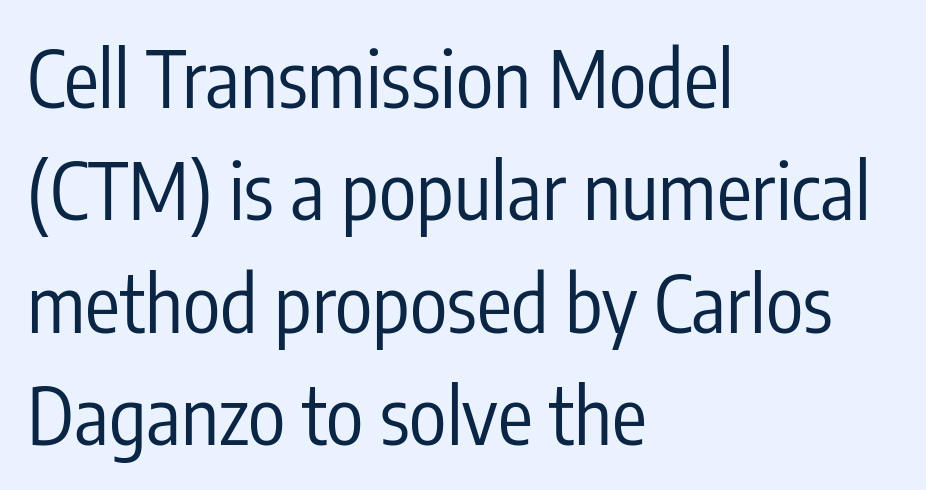
The baseline area is clear. Designer's note — italics off, roman on. There is no visible air inserted between adjacent glyphs. Each line starts at the same left margin while the right side varies.
